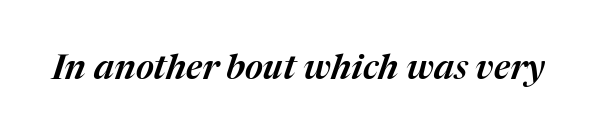
Q: Is the text italic (slanted)? A: Yes, it leans right by about 17 degrees.
Q: Is the text underlined? A: No.
Q: Is the spacing between letters normal or unusually wide? A: Normal.
Q: Width (condensed, normal, or wide)? A: Normal.
Q: Stroke contrast? A: Medium.
Q: x-height? A: Medium.
Q: Monospaced? A: No.
